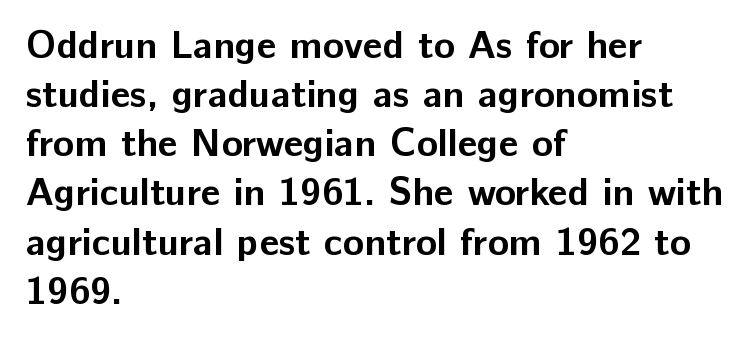
The image shows 39 px bold sans-serif type, upright; set left-aligned, normal line spacing (1.26x), normal letter spacing, not underlined; low stroke contrast and a medium x-height.
